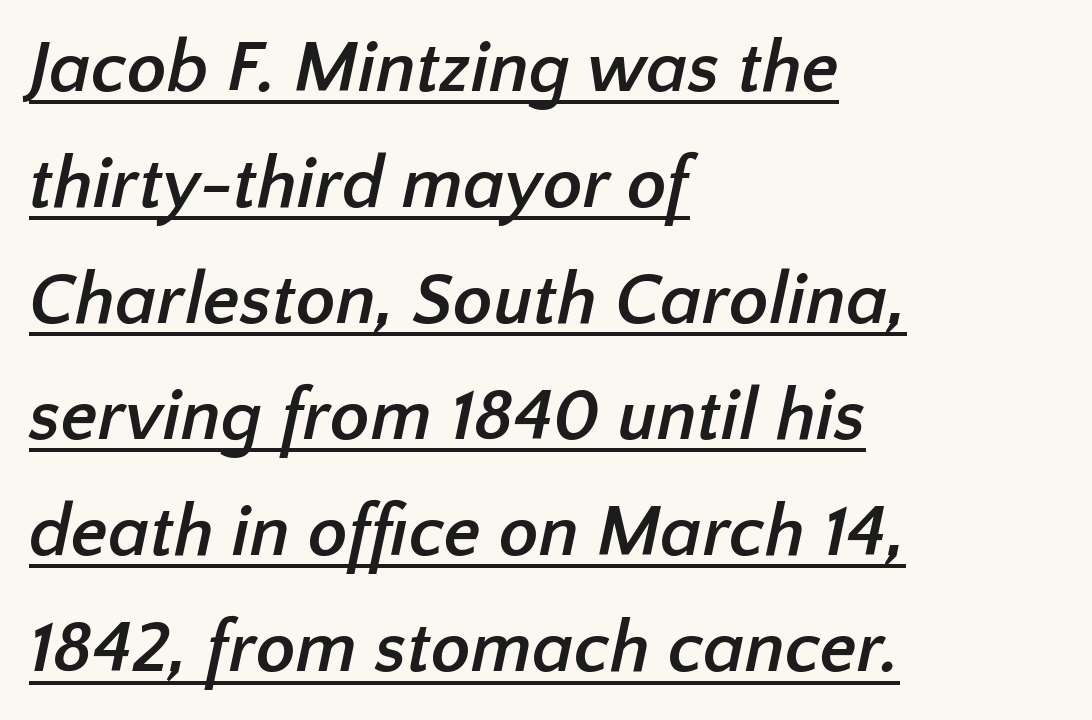
This sample carries an underscore along the baseline area. The rendering anchors every line to the left-hand side. The passage shown is typed in a proportional face where columns would drift. Typesetter's note: full bold, strokes at maximum text heaviness. No feet cap the strokes, marking this as sans-serif type. Each word holds together tightly as a unit, with standard inter-letter gaps.
